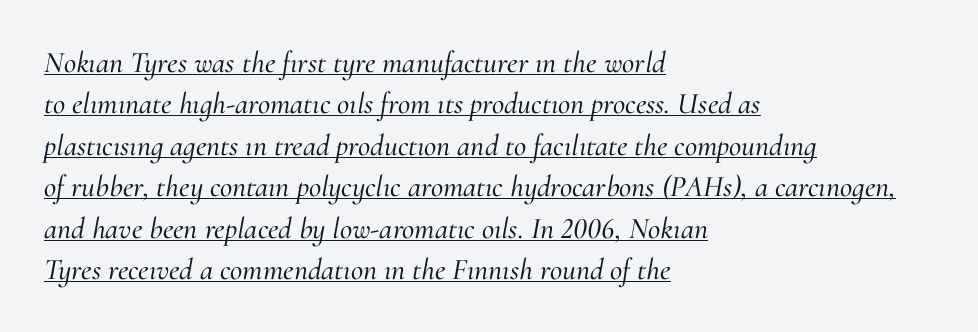
{"serif": "yes", "italic": "yes", "lean": "right", "slant_degrees": 10, "width": "normal", "stroke_contrast": "medium", "x_height": "small", "monospaced": "no", "underline": "yes", "align": "left", "line_spacing": "normal", "line_spacing_ratio": 1.38, "letter_spacing": "normal", "letter_spacing_em": 0.0, "glyph_px": 30}
